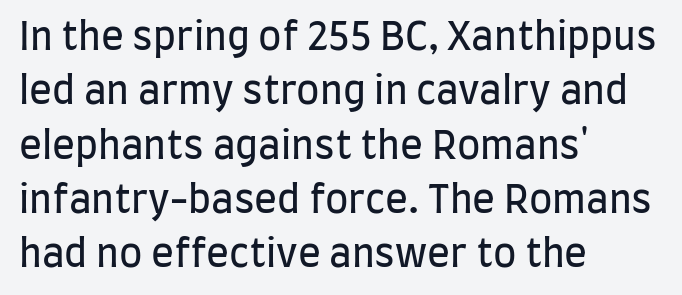
Q: Is the text bold? A: No.
Q: Is the text italic (slanted)? A: No, it is upright.
Q: Is the typeface a serif or a sans-serif typeface? A: Sans-serif.
Q: Is the text underlined? A: No.
Q: How is the paragraph aligned? A: Left-aligned.
Q: Is the spacing between letters normal or unusually wide? A: Normal.
Q: Is the spacing between lines tight, normal or loose? A: Normal.
Q: Width (condensed, normal, or wide)? A: Condensed.
Q: Stroke contrast? A: Low.
Q: x-height? A: Large.
Q: Monospaced? A: No.
